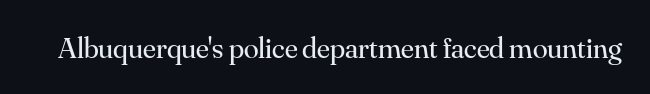
{"serif": "yes", "italic": "no", "bold": "no", "weight": "regular", "width": "normal", "stroke_contrast": "medium", "x_height": "small", "monospaced": "no", "underline": "no", "letter_spacing": "normal", "letter_spacing_em": 0.0, "glyph_px": 30}
